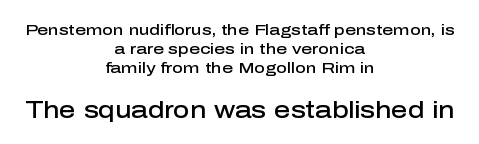
{"italic": "no", "bold": "semi", "underline": "no", "align": "center", "line_spacing": "normal", "line_spacing_ratio": 1.27, "letter_spacing": "normal", "letter_spacing_em": 0.0, "larger_block": "second", "size_ratio": 1.53, "glyph_px": 23}
